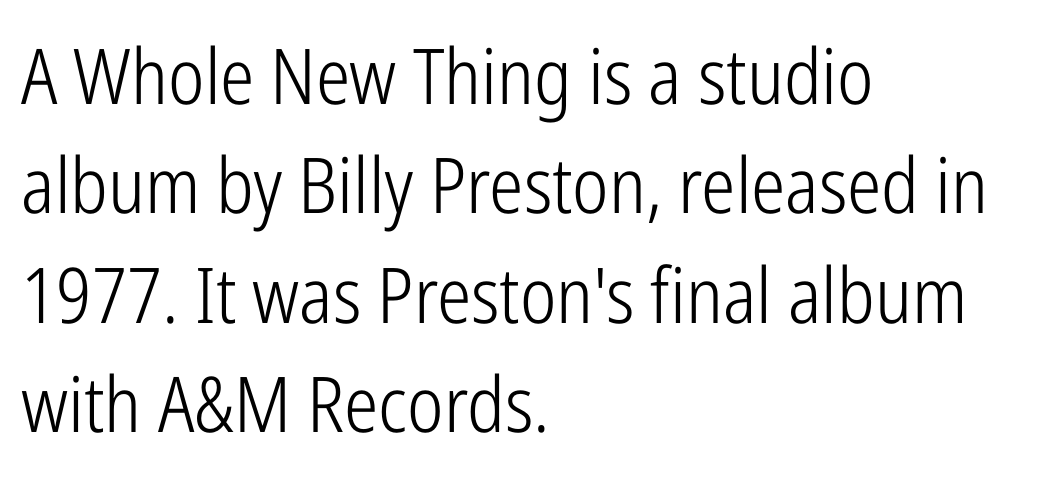
{"serif": "no", "italic": "no", "bold": "no", "weight": "light", "width": "condensed", "stroke_contrast": "low", "x_height": "medium", "monospaced": "no", "underline": "no", "align": "left", "line_spacing": "normal", "line_spacing_ratio": 1.42, "letter_spacing": "normal", "letter_spacing_em": 0.0, "glyph_px": 77}
